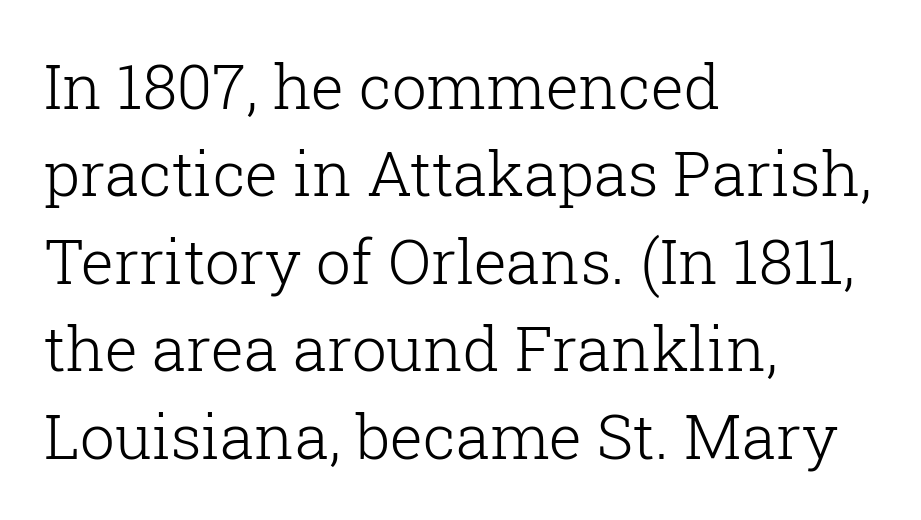
Upright lettering throughout. Quick note: interline space is typical. The rendering uses natural spacing where letterforms have individual widths. Stroke mass is kept to a normal reading level or below. The space beneath each line is pristine and unruled. This rendering leaves character spacing at its baseline value.
